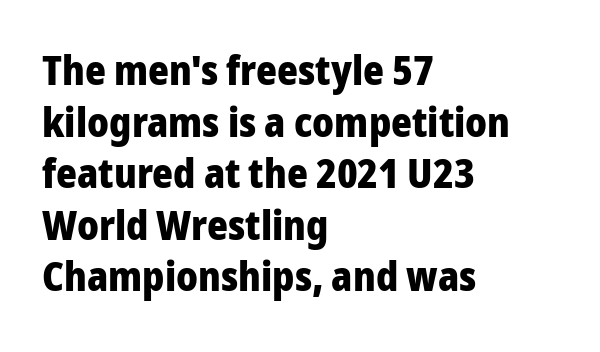
{"serif": "no", "italic": "no", "bold": "yes", "weight": "heavy", "width": "normal", "stroke_contrast": "low", "x_height": "medium", "monospaced": "no", "underline": "no", "align": "left", "line_spacing": "normal", "line_spacing_ratio": 1.29, "letter_spacing": "normal", "letter_spacing_em": 0.0, "glyph_px": 40}
